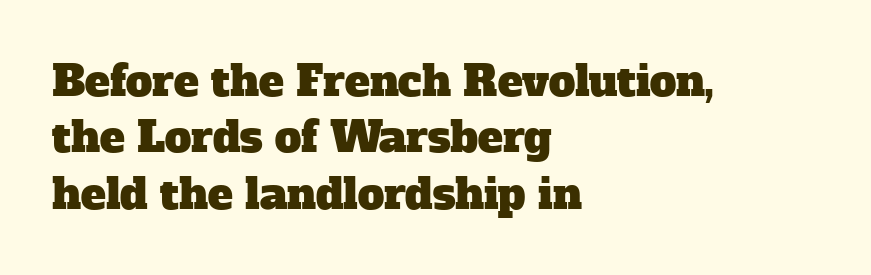
Evenly set lines give the paragraph a standard silhouette. The rendering shows small feet on the letterforms — a serif design. Caption: standard tracking, unaltered. The compositor pushed each line to the left boundary.
